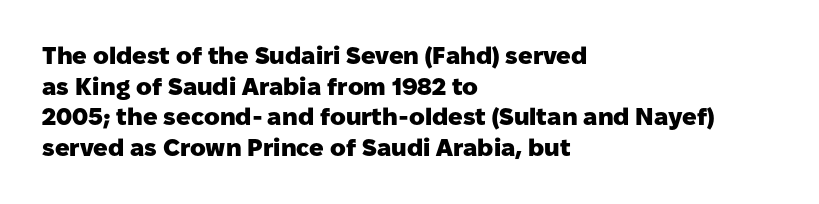
Q: Is the text bold? A: Yes.
Q: Is the text italic (slanted)? A: No, it is upright.
Q: Is the text underlined? A: No.
Q: How is the paragraph aligned? A: Left-aligned.
Q: Is the spacing between letters normal or unusually wide? A: Normal.
Q: Is the spacing between lines tight, normal or loose? A: Normal.
